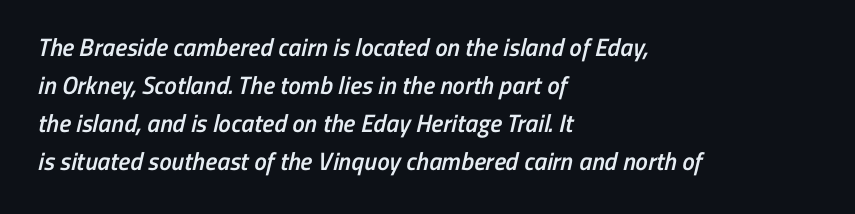
The image shows 25 px text type; set left-aligned, normal line spacing (1.52x), normal letter spacing, not underlined.
